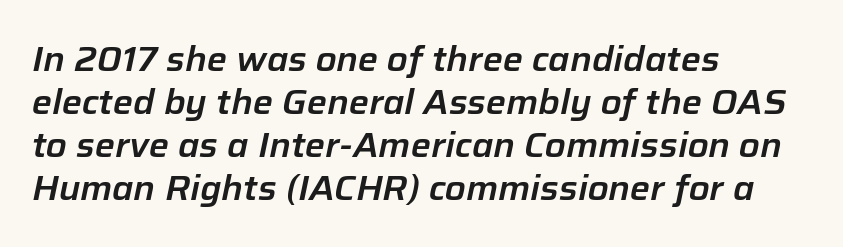
The image shows 34 px text type, italic (leaning right); set left-aligned, normal line spacing (1.26x), normal letter spacing, not underlined; low stroke contrast and a medium x-height.
